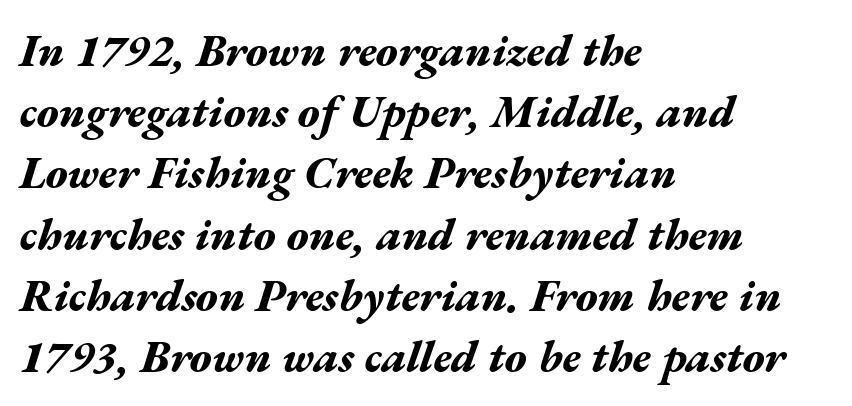
Descenders are the only things crossing below the line. Quick note: italic. The rag falls on the right side of this text block. A typesetter would call this zero additional tracking. Here the designer chose a conventional face with non-uniform glyph widths.
